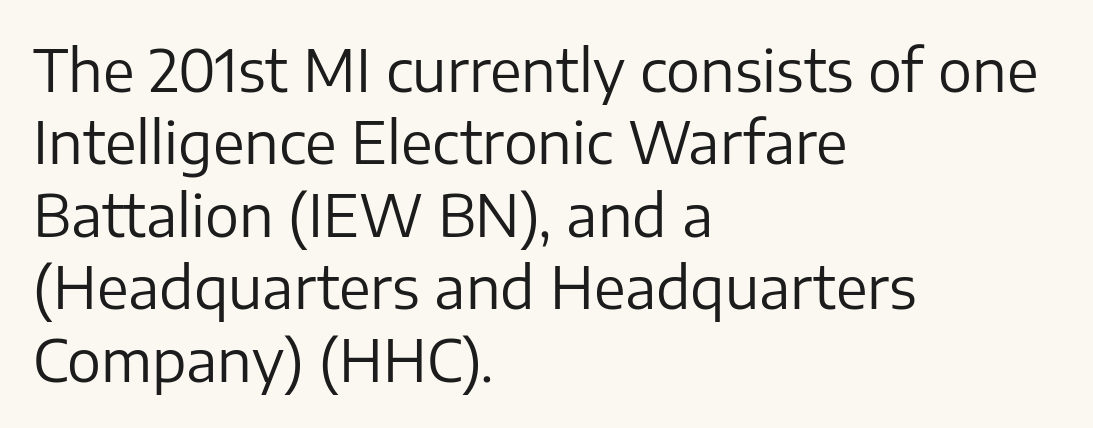
Q: Is the text bold? A: No.
Q: Is the text italic (slanted)? A: No, it is upright.
Q: Is the typeface a serif or a sans-serif typeface? A: Sans-serif.
Q: Is the text underlined? A: No.
Q: How is the paragraph aligned? A: Left-aligned.
Q: Is the spacing between letters normal or unusually wide? A: Normal.
Q: Is the spacing between lines tight, normal or loose? A: Normal.
Q: Width (condensed, normal, or wide)? A: Normal.
Q: Stroke contrast? A: Low.
Q: x-height? A: Medium.
Q: Monospaced? A: No.
